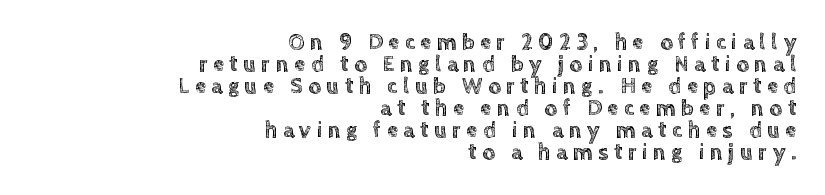
Alignment: flush right. Characters follow at a spacing far wider than the type designer built in. Cramped leading. Bare-footed words on every line. Italic: no, the glyphs are upright roman.
